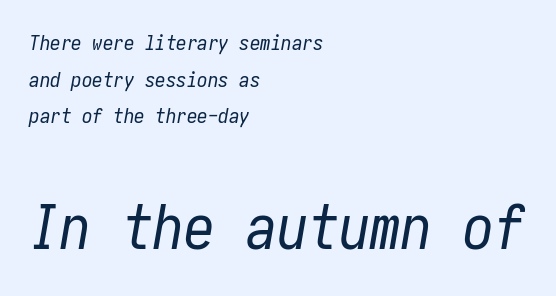
Q: Is the text bold? A: No.
Q: Is the text italic (slanted)? A: Yes, it leans right by about 10 degrees.
Q: Is the text underlined? A: No.
Q: How is the paragraph aligned? A: Left-aligned.
Q: Is the spacing between letters normal or unusually wide? A: Normal.
Q: Which block of text is set in a larger size, the first (top) or the second (bottom)? A: The second (bottom) one.
Q: Width (condensed, normal, or wide)? A: Condensed.
Q: Stroke contrast? A: Low.
Q: x-height? A: Medium.
